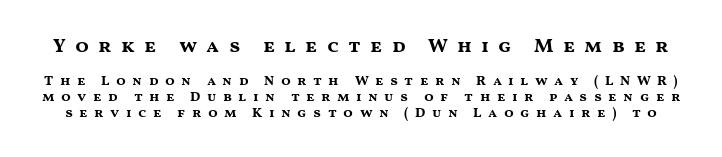
The image shows 20 px bold type, upright; set tight line spacing (1.15x), unusually wide letter spacing (+0.46 em), not underlined; the first (top) block is 1.43x larger.
